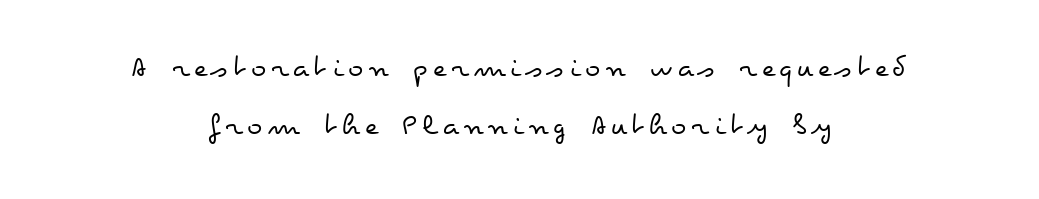
Spacing verdict: proportional, widths tailored to each character. The paragraph has two soft edges and a firm central axis. Has an underline been added? It has not. Stems and bowls with no extra thickness — not bold. The letters stand upright; this is a roman face.
